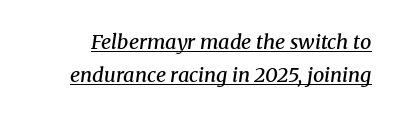
{"italic": "yes", "lean": "right", "slant_degrees": 8, "bold": "semi", "underline": "yes", "line_spacing": "normal", "line_spacing_ratio": 1.67, "letter_spacing": "normal", "letter_spacing_em": 0.0, "glyph_px": 20}
